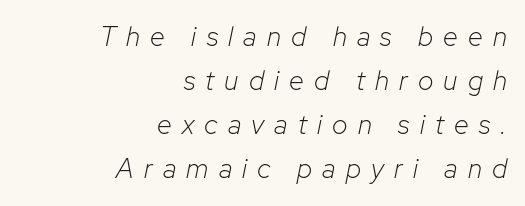
Q: Is the text bold? A: No.
Q: Is the text italic (slanted)? A: Yes, it leans right by about 12 degrees.
Q: Is the text underlined? A: No.
Q: How is the paragraph aligned? A: Right-aligned.
Q: Is the spacing between letters normal or unusually wide? A: Unusually wide.
Q: Is the spacing between lines tight, normal or loose? A: Normal.
